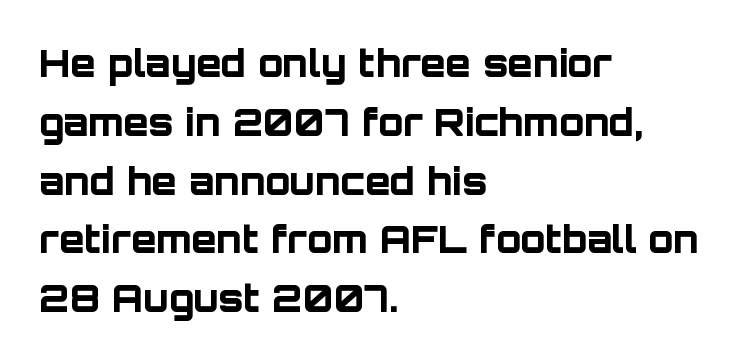
The face used here is rendered with its standard letterfit. Heavy-handed strokes throughout: this text is bold. The letters stand straight up with perfectly vertical stems. Check the space under the baseline: it is left empty. Each letter keeps its own natural width here, so spacing adapts to shape. Horizontally, the lines are justified to the leading edge only.
